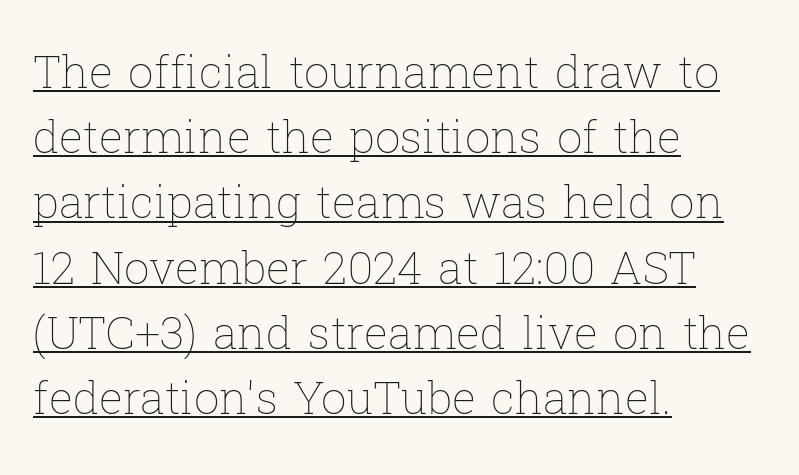
Heaviness? Minimal to ordinary, like unemphasized prose. Decoration check: the copy is underlined. These lines sit exactly where default settings would place them. Think of a printed novel: that variable character pitch is what you see here. The text block is weighted toward the left margin, trailing off unevenly rightward.
